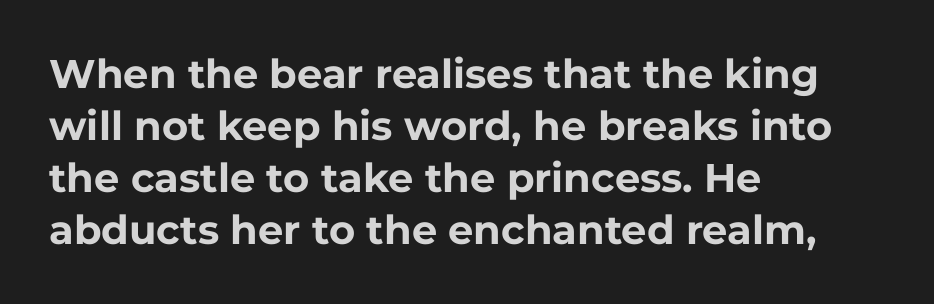
Q: Is the text bold? A: Yes.
Q: Is the text italic (slanted)? A: No, it is upright.
Q: Is the typeface a serif or a sans-serif typeface? A: Sans-serif.
Q: Is the text underlined? A: No.
Q: How is the paragraph aligned? A: Left-aligned.
Q: Is the spacing between letters normal or unusually wide? A: Normal.
Q: Is the spacing between lines tight, normal or loose? A: Normal.
Q: Width (condensed, normal, or wide)? A: Normal.
Q: Stroke contrast? A: Low.
Q: x-height? A: Medium.
Q: Monospaced? A: No.
